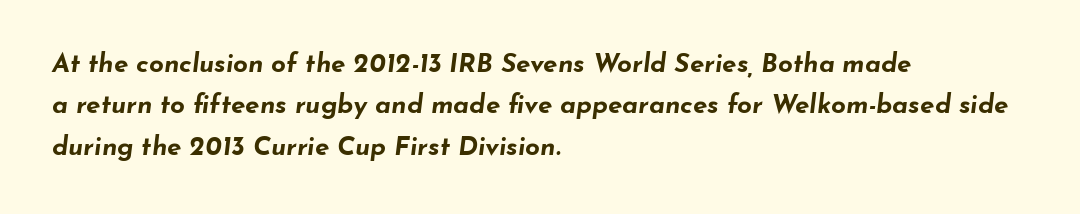
Regarding leading, the lines here are spaced in the standard way. A student would call this left alignment; a typographer would say flush left, rag right. Standard letterfit; no display-style spreading of the glyphs. This sample uses an oblique cut, with every glyph tilted off the vertical.
